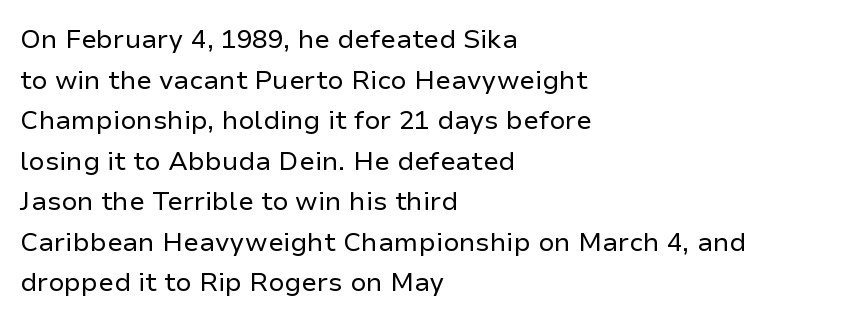
{"italic": "no", "bold": "no", "underline": "no", "align": "left", "line_spacing": "normal", "line_spacing_ratio": 1.56, "letter_spacing": "normal", "letter_spacing_em": 0.0, "glyph_px": 26}
